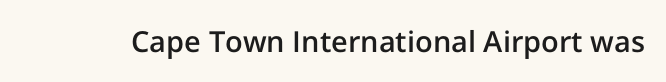
Q: Is the text bold? A: Semi-bold.
Q: Is the text italic (slanted)? A: No, it is upright.
Q: Is the typeface a serif or a sans-serif typeface? A: Sans-serif.
Q: Is the text underlined? A: No.
Q: Is the spacing between letters normal or unusually wide? A: Normal.
Q: Width (condensed, normal, or wide)? A: Normal.
Q: Stroke contrast? A: Low.
Q: x-height? A: Medium.
Q: Monospaced? A: No.
